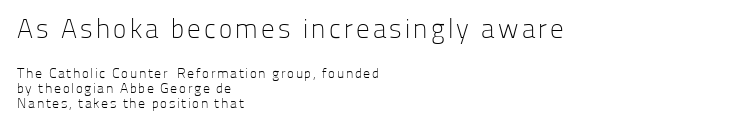
{"italic": "no", "bold": "no", "underline": "no", "align": "left", "line_spacing": "tight", "line_spacing_ratio": 1.07, "larger_block": "first", "size_ratio": 1.93, "glyph_px": 27}
